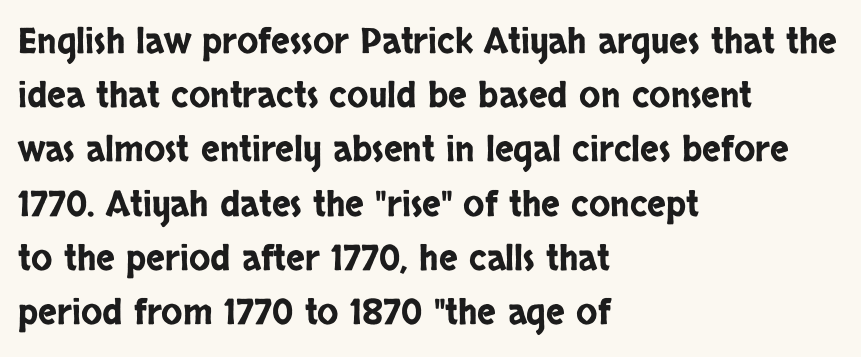
Q: Is the text italic (slanted)? A: No, it is upright.
Q: Is the typeface a serif or a sans-serif typeface? A: Sans-serif.
Q: Is the text underlined? A: No.
Q: How is the paragraph aligned? A: Left-aligned.
Q: Is the spacing between letters normal or unusually wide? A: Normal.
Q: Is the spacing between lines tight, normal or loose? A: Normal.
Q: Width (condensed, normal, or wide)? A: Condensed.
Q: Stroke contrast? A: Low.
Q: x-height? A: Large.
Q: Monospaced? A: No.
